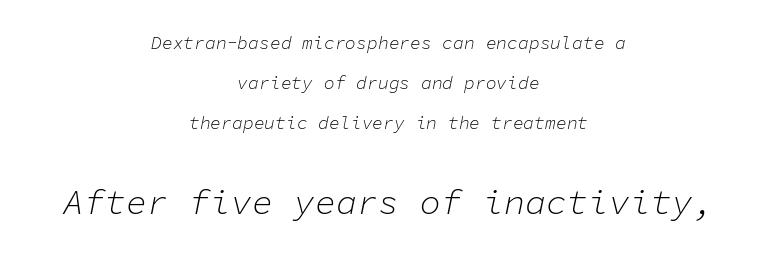
Q: Is the text bold? A: No.
Q: Is the text italic (slanted)? A: Yes, it leans right by about 11 degrees.
Q: Is the text underlined? A: No.
Q: How is the paragraph aligned? A: Centered.
Q: Is the spacing between letters normal or unusually wide? A: Normal.
Q: Is the spacing between lines tight, normal or loose? A: Loose.
Q: Which block of text is set in a larger size, the first (top) or the second (bottom)? A: The second (bottom) one.
Q: Width (condensed, normal, or wide)? A: Normal.
Q: Stroke contrast? A: Low.
Q: x-height? A: Medium.
Q: Monospaced? A: Yes.
